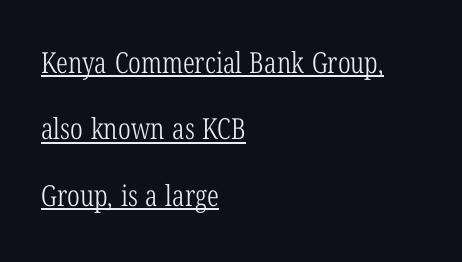
Q: Is the text bold? A: No.
Q: Is the text italic (slanted)? A: No, it is upright.
Q: Is the typeface a serif or a sans-serif typeface? A: Serif.
Q: Is the text underlined? A: Yes.
Q: How is the paragraph aligned? A: Left-aligned.
Q: Is the spacing between letters normal or unusually wide? A: Normal.
Q: Is the spacing between lines tight, normal or loose? A: Loose.
Q: Width (condensed, normal, or wide)? A: Condensed.
Q: Stroke contrast? A: Low.
Q: x-height? A: Medium.
Q: Monospaced? A: No.
